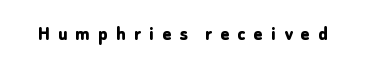
{"italic": "no", "bold": "yes", "underline": "no", "letter_spacing": "wide", "letter_spacing_em": 0.38, "glyph_px": 21}
